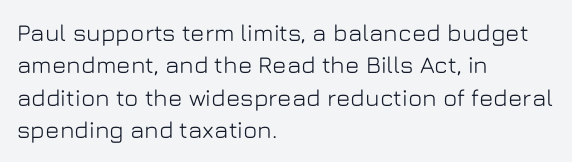
Q: Is the text italic (slanted)? A: No, it is upright.
Q: Is the text underlined? A: No.
Q: How is the paragraph aligned? A: Left-aligned.
Q: Is the spacing between letters normal or unusually wide? A: Normal.
Q: Is the spacing between lines tight, normal or loose? A: Normal.
